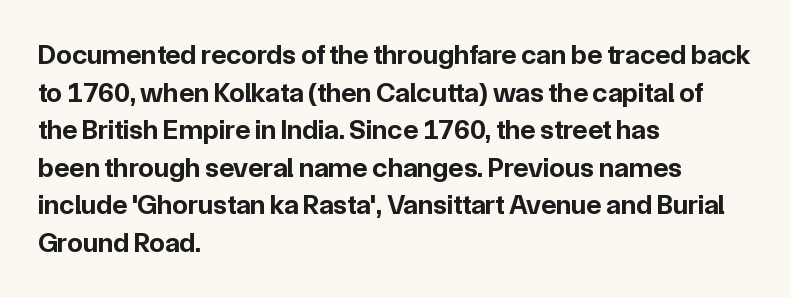
{"serif": "no", "italic": "no", "bold": "yes", "weight": "bold", "width": "normal", "stroke_contrast": "low", "x_height": "medium", "monospaced": "no", "underline": "no", "align": "left", "line_spacing": "normal", "line_spacing_ratio": 1.34, "letter_spacing": "normal", "letter_spacing_em": 0.0, "glyph_px": 28}
